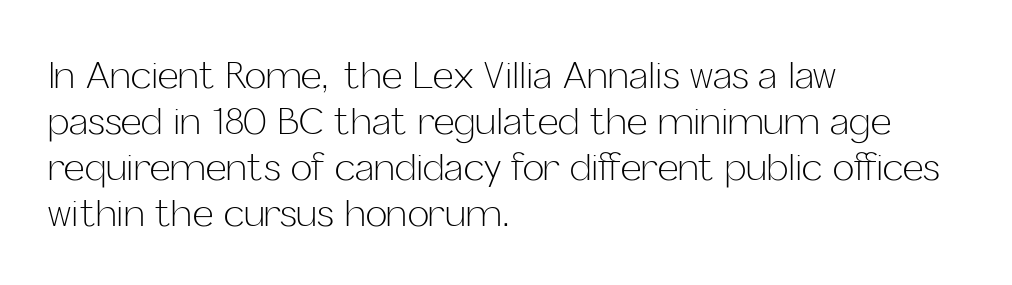
Q: Is the text bold? A: No.
Q: Is the text italic (slanted)? A: No, it is upright.
Q: Is the typeface a serif or a sans-serif typeface? A: Sans-serif.
Q: Is the text underlined? A: No.
Q: How is the paragraph aligned? A: Left-aligned.
Q: Is the spacing between letters normal or unusually wide? A: Normal.
Q: Is the spacing between lines tight, normal or loose? A: Normal.
Q: Width (condensed, normal, or wide)? A: Normal.
Q: Stroke contrast? A: Low.
Q: x-height? A: Medium.
Q: Monospaced? A: No.
